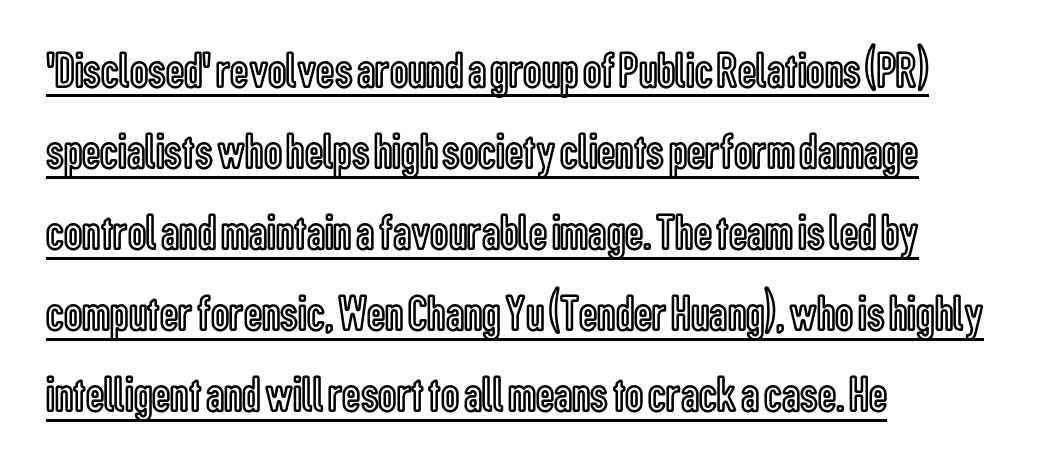
The image shows 51 px condensed type, upright; set left-aligned, normal line spacing (1.59x), normal letter spacing, underlined; a medium x-height.
